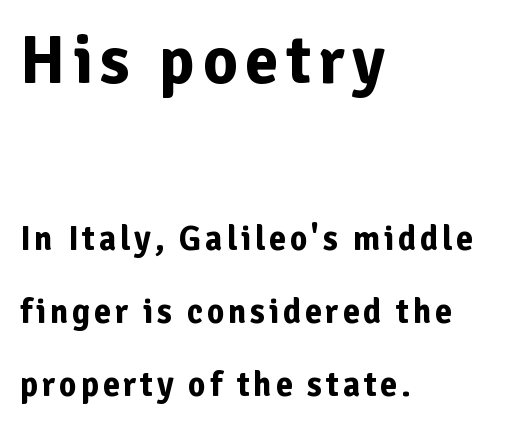
The image shows 67 px bold sans-serif type, upright; set left-aligned, loose line spacing (2.15x), not underlined; the first (top) block is 1.97x larger; low stroke contrast and a medium x-height.
